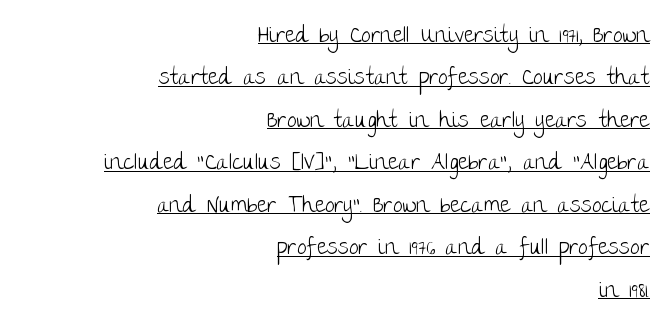
Q: Is the text bold? A: No.
Q: Is the text italic (slanted)? A: No, it is upright.
Q: Is the text underlined? A: Yes.
Q: How is the paragraph aligned? A: Right-aligned.
Q: Is the spacing between letters normal or unusually wide? A: Normal.
Q: Is the spacing between lines tight, normal or loose? A: Loose.
